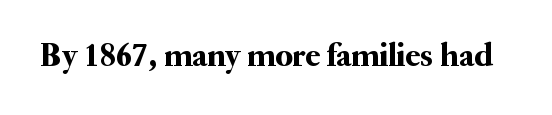
No italicization has been applied; the sample stays upright. The space beneath each line is pristine and unruled. Observe the ordinary spacing: letters are neighbours, not strangers. A serif font was chosen for this passage.
